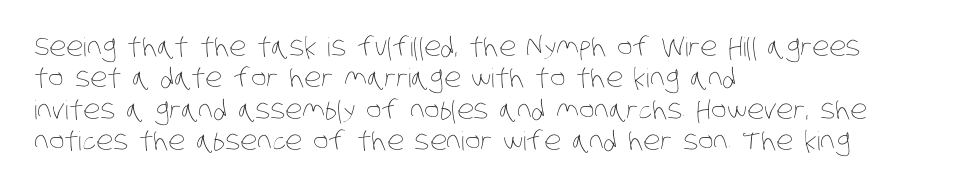
{"bold": "no", "underline": "no", "align": "left", "line_spacing_ratio": 1.21, "letter_spacing": "normal", "letter_spacing_em": 0.0, "glyph_px": 26}
